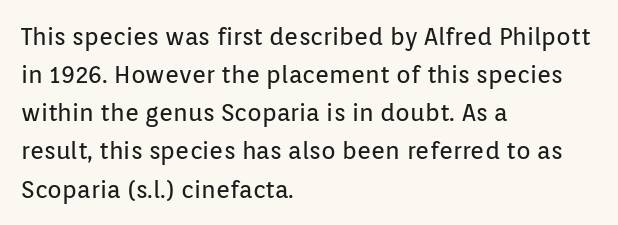
Q: Is the text bold? A: No.
Q: Is the text italic (slanted)? A: No, it is upright.
Q: Is the text underlined? A: No.
Q: How is the paragraph aligned? A: Left-aligned.
Q: Is the spacing between letters normal or unusually wide? A: Normal.
Q: Is the spacing between lines tight, normal or loose? A: Normal.
